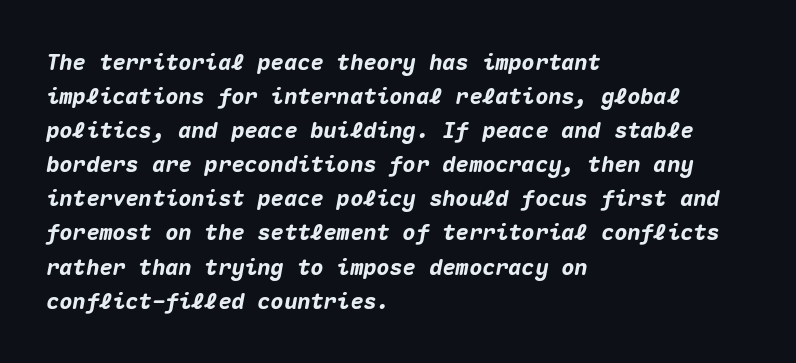
Q: Is the text bold? A: Yes.
Q: Is the text italic (slanted)? A: Yes, it leans right by about 10 degrees.
Q: Is the text underlined? A: No.
Q: How is the paragraph aligned? A: Left-aligned.
Q: Is the spacing between letters normal or unusually wide? A: Normal.
Q: Is the spacing between lines tight, normal or loose? A: Normal.
